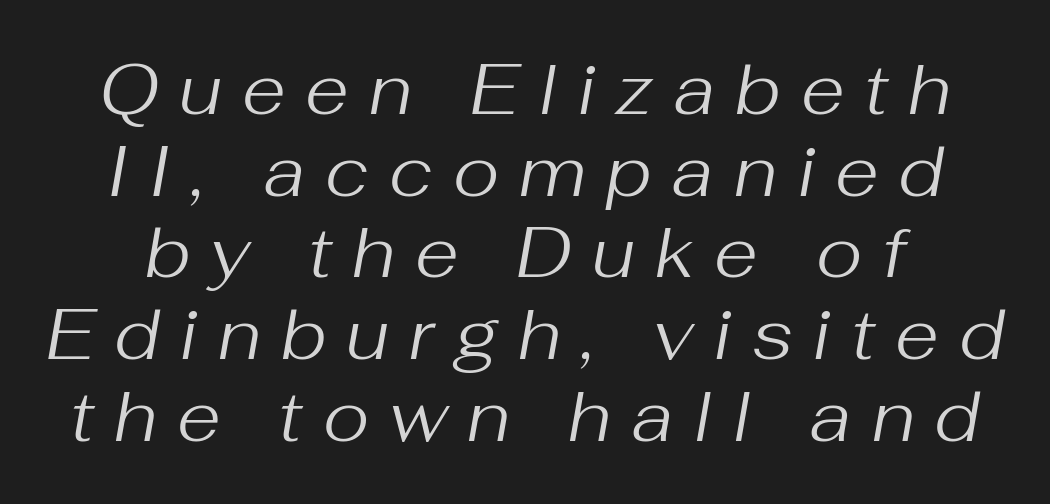
The image shows 71 px regular-weight type, italic (leaning right); set tight line spacing (1.15x), unusually wide letter spacing (+0.28 em), not underlined; medium stroke contrast and a medium x-height.
